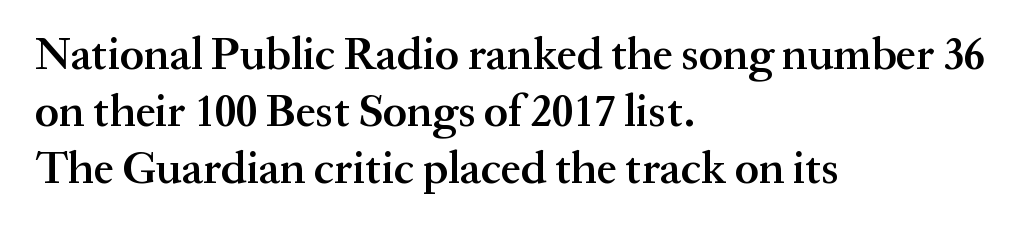
The image shows 45 px semibold serif type, upright; set left-aligned, normal line spacing (1.27x), normal letter spacing, not underlined; medium stroke contrast and a medium x-height.
